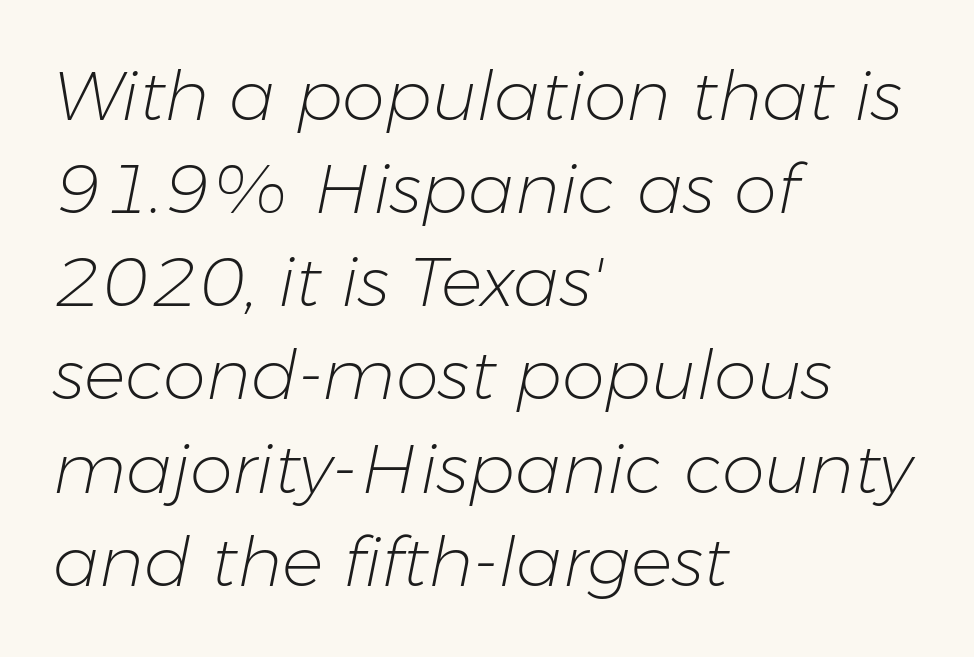
Q: Is the text bold? A: No.
Q: Is the text italic (slanted)? A: Yes, it leans right by about 11 degrees.
Q: Is the text underlined? A: No.
Q: How is the paragraph aligned? A: Left-aligned.
Q: Is the spacing between letters normal or unusually wide? A: Normal.
Q: Is the spacing between lines tight, normal or loose? A: Normal.
Q: Width (condensed, normal, or wide)? A: Normal.
Q: Stroke contrast? A: Low.
Q: x-height? A: Medium.
Q: Monospaced? A: No.
